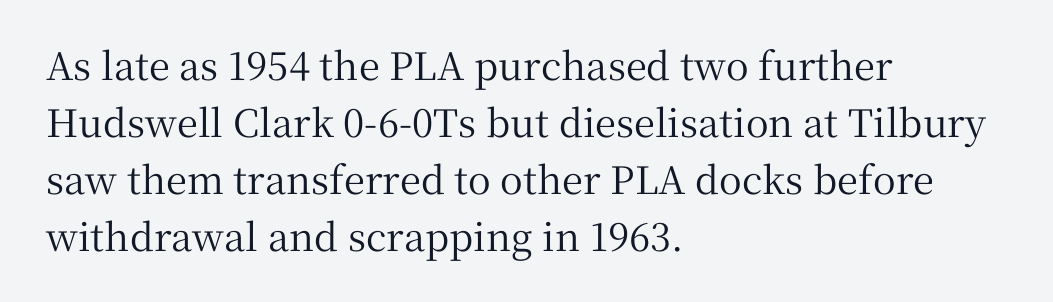
{"serif": "yes", "italic": "no", "width": "normal", "stroke_contrast": "medium", "x_height": "medium", "monospaced": "no", "underline": "no", "align": "left", "line_spacing": "normal", "line_spacing_ratio": 1.5, "letter_spacing": "normal", "letter_spacing_em": 0.0, "glyph_px": 38}
